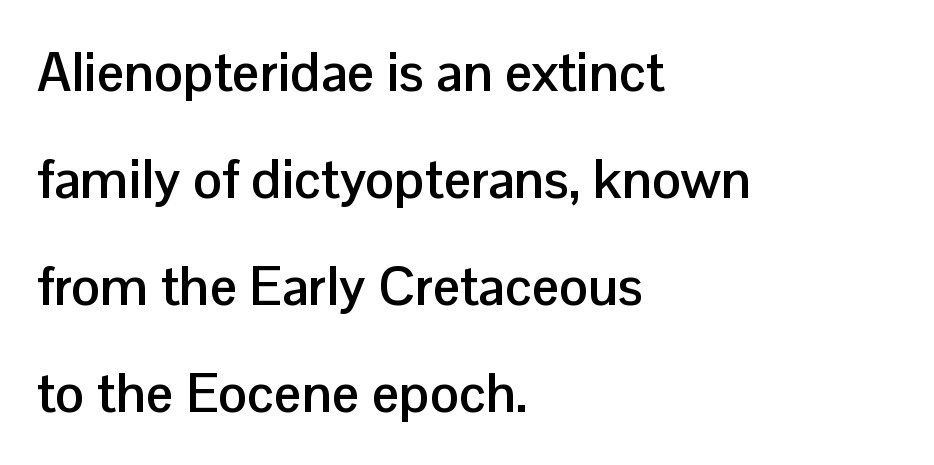
The passage shown stacks its lines with a broad gap. You could not count columns in this text — the font is proportionally spaced. If you drew a line through each stem, it would be perfectly vertical. Strokes here are thick enough to call this a true bold. Typeset ragged right — the left edge is the straight one. How are the letters spaced? Ordinarily, with no added tracking.
